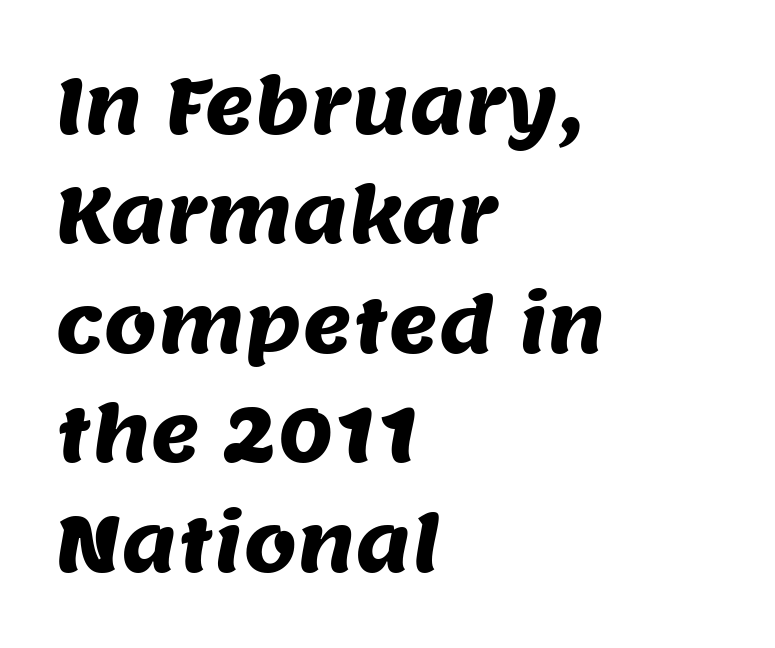
Each letter keeps its own natural width here, so spacing adapts to shape. Inter-character spacing is left at the font's built-in metrics. Casual observation: everything's shoved over to the left. The rows are spaced the way most documents space them. A sans-serif font was chosen for this passage.
